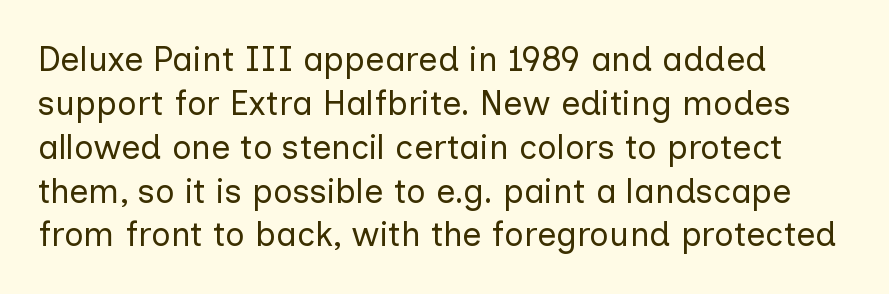
{"serif": "no", "italic": "no", "bold": "no", "weight": "regular", "width": "normal", "stroke_contrast": "low", "x_height": "medium", "monospaced": "no", "underline": "no", "align": "left", "line_spacing": "normal", "line_spacing_ratio": 1.29, "letter_spacing": "normal", "letter_spacing_em": 0.0, "glyph_px": 34}
